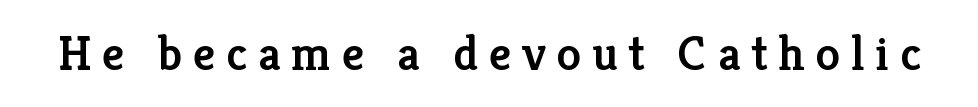
The image shows 49 px semibold serif type, upright; set unusually wide letter spacing (+0.22 em), not underlined; low stroke contrast and a medium x-height.
